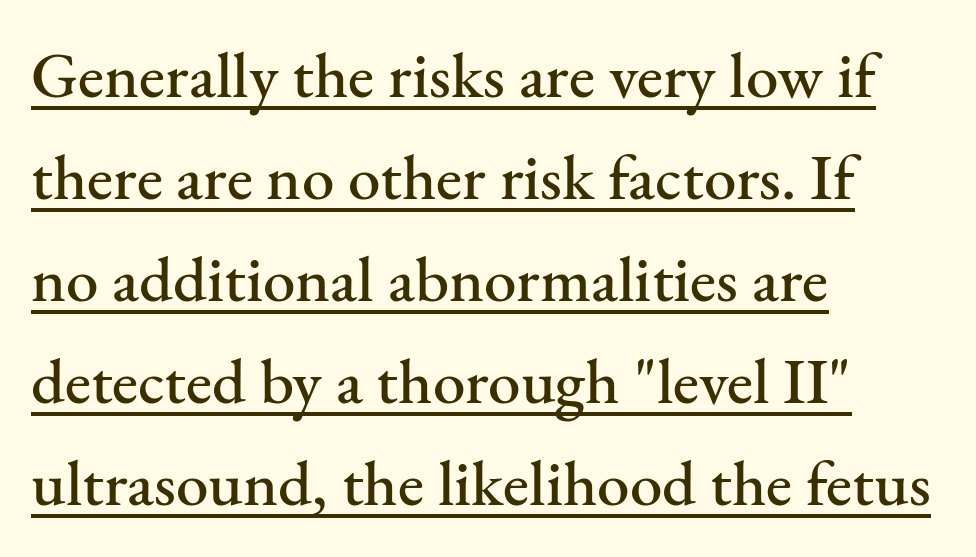
Does extra space separate the letters? No, they use regular spacing. Is this a fixed-width face? No — the glyphs have proportional, varying widths. Is there any slant? The stems are plumb. Whoever set this chose a conventional vertical rhythm. Each line starts at the same left margin while the right side varies. The letters carry serifs — small finishing strokes at the ends of their stems.
